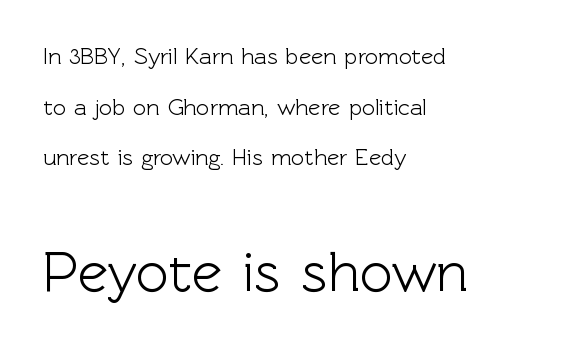
The rendering enlarges the type as you move from the upper chunk to the lower. The ragged edge is on the right, which tells us the setting is flush left. Italic: no, the glyphs are upright roman. Varying glyph widths throughout — classic text-font behaviour. Tracking value appears to be zero — textbook default spacing. Notice the wide empty band between every row — that's loose leading.
